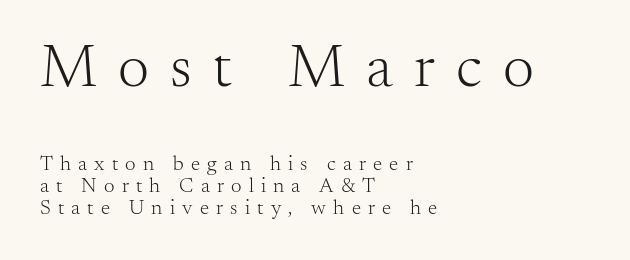
{"serif": "yes", "italic": "no", "bold": "no", "weight": "light", "width": "normal", "stroke_contrast": "medium", "x_height": "small", "monospaced": "no", "underline": "no", "align": "left", "line_spacing": "tight", "line_spacing_ratio": 1.04, "letter_spacing": "wide", "letter_spacing_em": 0.34, "larger_block": "first", "size_ratio": 2.95, "glyph_px": 62}
